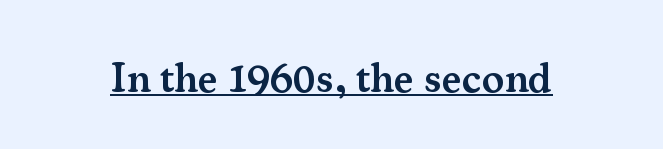
{"serif": "yes", "italic": "no", "bold": "semi", "weight": "semibold", "width": "normal", "stroke_contrast": "medium", "x_height": "small", "monospaced": "no", "underline": "yes", "letter_spacing": "normal", "letter_spacing_em": 0.0, "glyph_px": 42}
